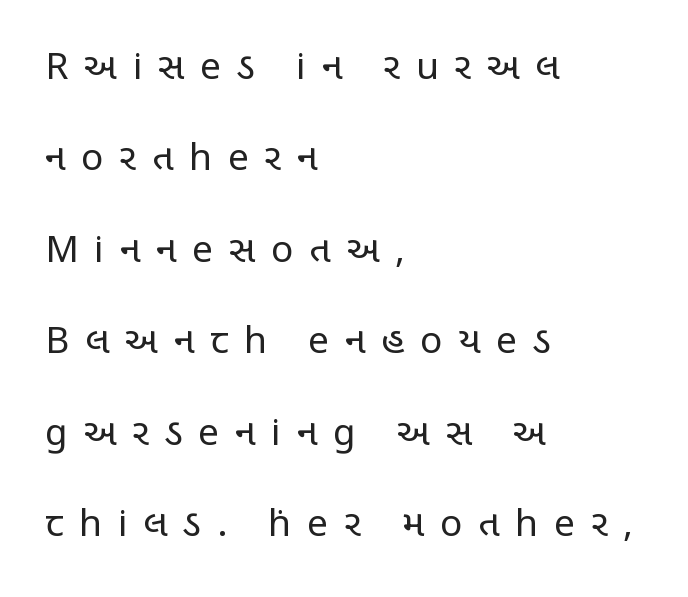
You can tell from the bare stems that sans-serif type was used. Observe the wide spacing: letters keep a clear distance from each other. Does the leading feel generous? Absolutely, it's lavish. A clean baseline with only descenders dipping below it. In terms of posture, this sample is upright. The typesetting does not lean heavy: it is not bold.
